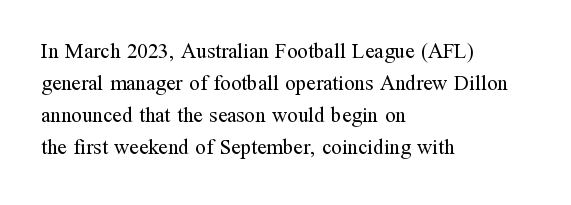
{"italic": "no", "bold": "no", "underline": "no", "align": "left", "line_spacing": "normal", "line_spacing_ratio": 1.52, "letter_spacing": "normal", "letter_spacing_em": 0.0, "glyph_px": 21}
